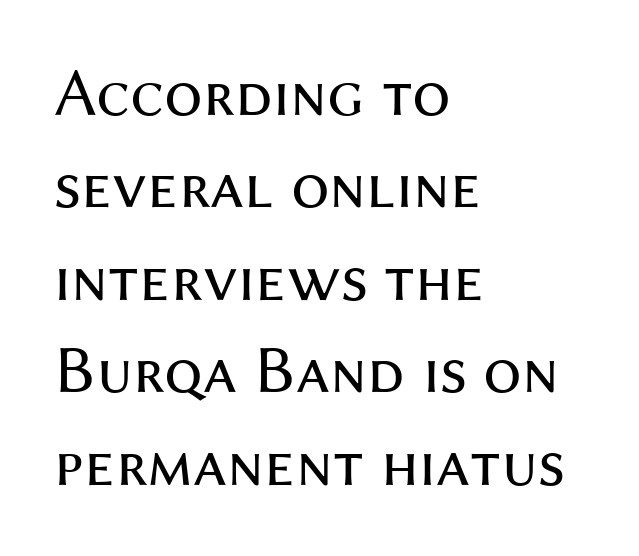
Q: Is the text bold? A: No.
Q: Is the text italic (slanted)? A: No, it is upright.
Q: Is the typeface a serif or a sans-serif typeface? A: Sans-serif.
Q: Is the text underlined? A: No.
Q: How is the paragraph aligned? A: Left-aligned.
Q: Is the spacing between letters normal or unusually wide? A: Normal.
Q: Is the spacing between lines tight, normal or loose? A: Normal.
Q: Width (condensed, normal, or wide)? A: Normal.
Q: Stroke contrast? A: Medium.
Q: x-height? A: Medium.
Q: Monospaced? A: No.
